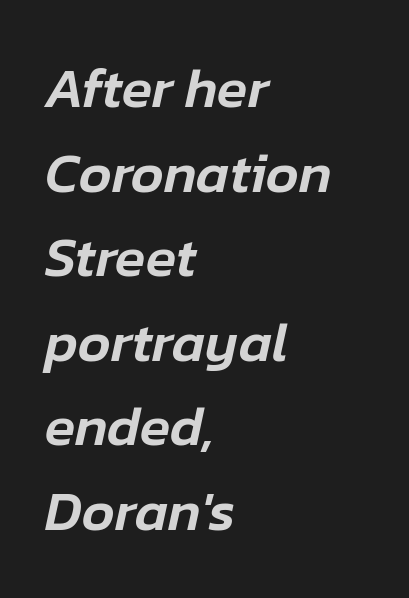
The whole block is typeset with a tilt. Whoever set this chose a conventional vertical rhythm. Glance below the letters and you will spot only blank space. Horizontal alignment here is leftward, the default for most running prose.
